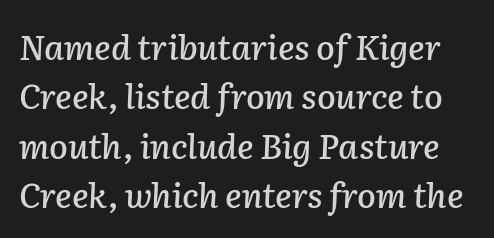
The image shows 34 px text type, italic (leaning right); set normal line spacing (1.45x), normal letter spacing, not underlined; low stroke contrast and a medium x-height.
